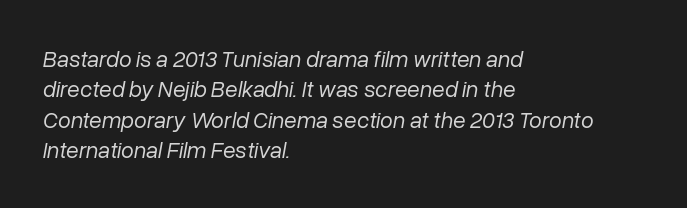
Does the leading feel generous? No, just average. Typeset ragged right — the left edge is the straight one. These lines keep a tight, regular rhythm from letter to letter. Characters are canted at an angle relative to the baseline's perpendicular. Words float on clear page, feet unadorned.
